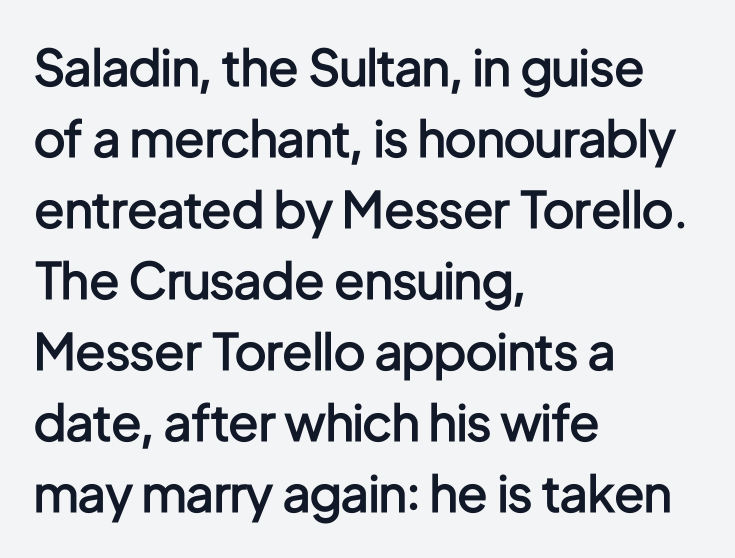
{"serif": "no", "italic": "no", "bold": "semi", "weight": "semibold", "width": "condensed", "stroke_contrast": "low", "x_height": "medium", "monospaced": "no", "underline": "no", "align": "left", "line_spacing": "normal", "line_spacing_ratio": 1.42, "letter_spacing": "normal", "letter_spacing_em": 0.0, "glyph_px": 50}
